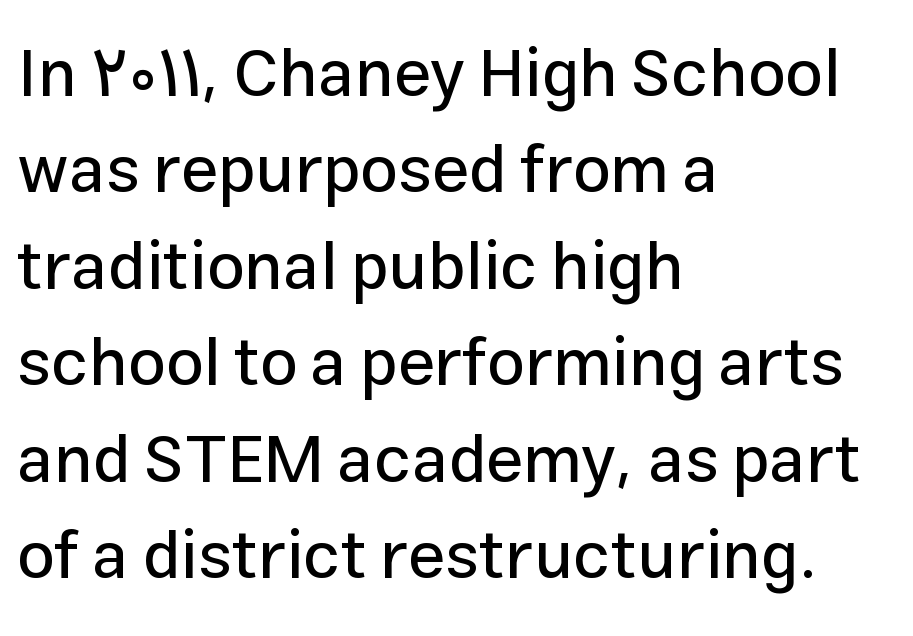
{"serif": "no", "italic": "no", "width": "normal", "stroke_contrast": "low", "x_height": "medium", "monospaced": "no", "underline": "no", "align": "left", "line_spacing": "normal", "line_spacing_ratio": 1.44, "letter_spacing": "normal", "letter_spacing_em": 0.0, "glyph_px": 67}
